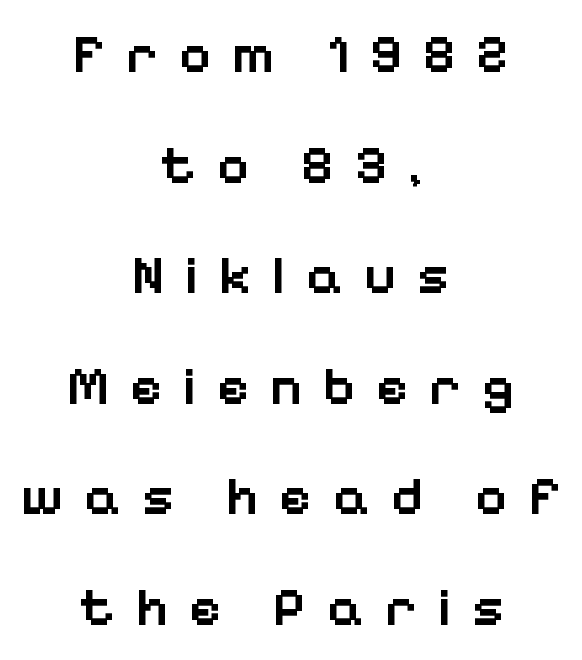
The image shows 55 px semibold sans-serif type, upright; set centered, loose line spacing (2.01x), unusually wide letter spacing (+0.37 em), not underlined; low stroke contrast and a medium x-height.
